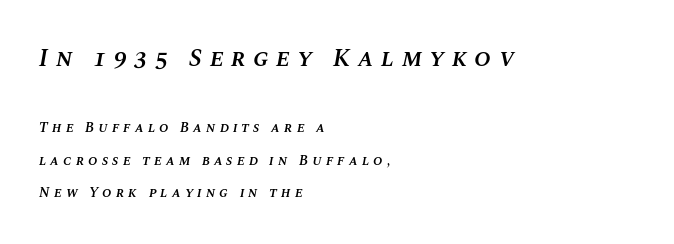
In terms of weight, the rendering is demibold, just under bold. Italic? Definitely — the glyphs are oblique. Block one is the big one; block two sits smaller underneath. Baseline-to-baseline distance is far greater than the letter height. The baseline area is clear.
